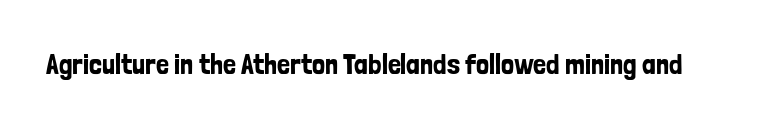
Q: Is the text italic (slanted)? A: No, it is upright.
Q: Is the typeface a serif or a sans-serif typeface? A: Sans-serif.
Q: Is the text underlined? A: No.
Q: Is the spacing between letters normal or unusually wide? A: Normal.
Q: Width (condensed, normal, or wide)? A: Condensed.
Q: Stroke contrast? A: Low.
Q: x-height? A: Medium.
Q: Monospaced? A: No.
